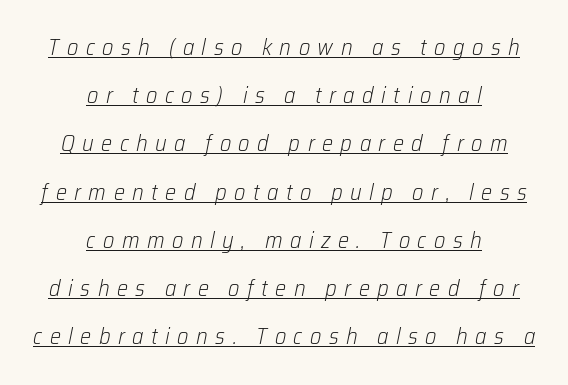
{"italic": "yes", "lean": "right", "slant_degrees": 12, "bold": "no", "underline": "yes", "align": "center", "line_spacing": "loose", "line_spacing_ratio": 2.19, "letter_spacing": "wide", "letter_spacing_em": 0.34, "glyph_px": 22}
